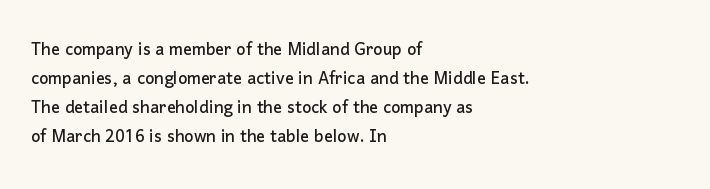
The image shows 22 px text type, upright; set left-aligned, normal line spacing (1.32x), normal letter spacing, not underlined.
